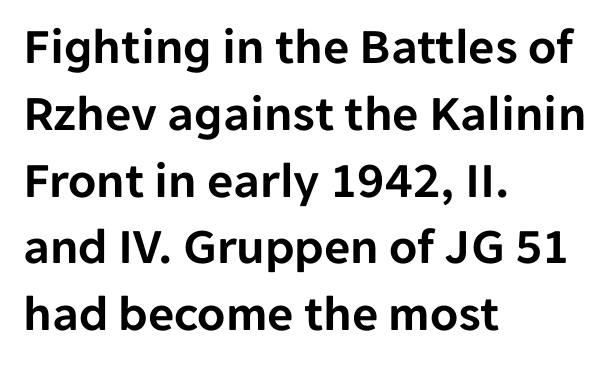
Rule under the text: the space is simply empty. The rendering uses natural spacing where letterforms have individual widths. These lines were composed using upright roman letters. Serifs: no, the terminals of the letterforms are clean. The lines sit at an ordinary, default distance from one another.
